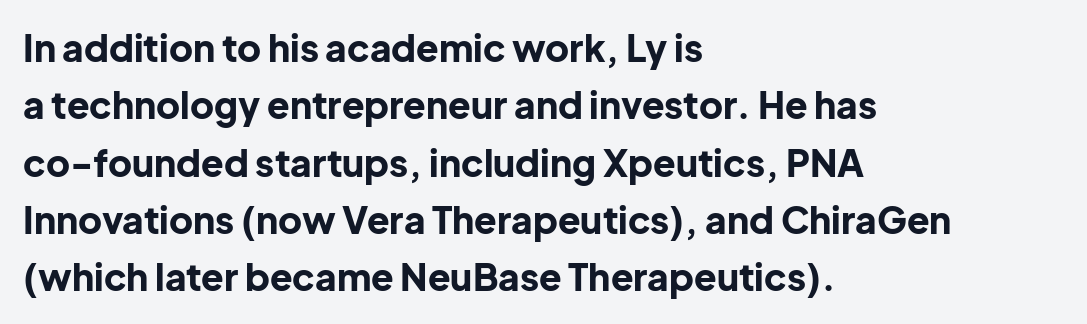
Clear beneath every line of the passage. Proportional: the letters do not fall into vertical columns. How are the letters spaced? Ordinarily, with no added tracking. Does the copy run flush right? No — it runs flush left.
